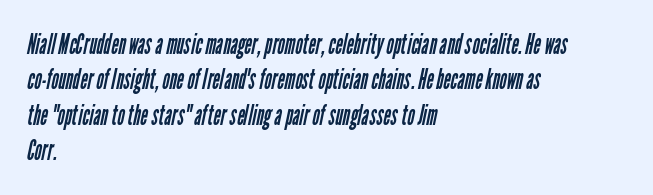
The image shows 28 px regular-weight, condensed sans-serif type; set left-aligned, normal line spacing (1.26x), normal letter spacing, not underlined; low stroke contrast and a medium x-height.
